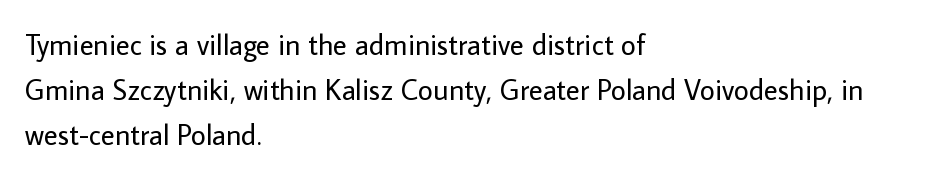
This is roman type, the default non-slanted kind. Character widths vary here, with narrow letters taking less room than wide ones. Is this a heavy cut? Hardly; it is regular or lighter. You could call the tracking neutral — neither tight nor loose. Unmarked baselines from the first word to the last. The vertical gap from one line to the next is medium.
